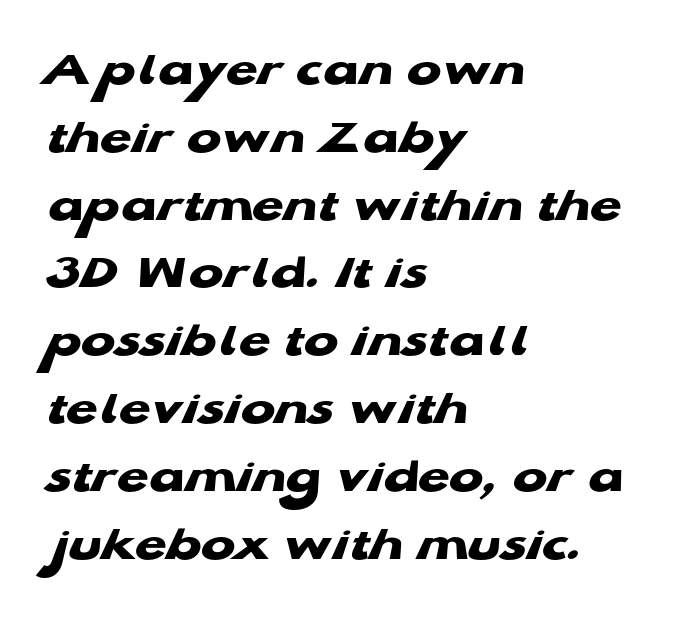
Standard letterfit; no display-style spreading of the glyphs. If you drew a ruler down the left edge, every line would touch it. The letters advance in unequal steps, a hallmark of proportional type. In terms of leading, this rendering sits right in the middle. Check under the words: just untouched page. The passage shown is emphatically bold.
